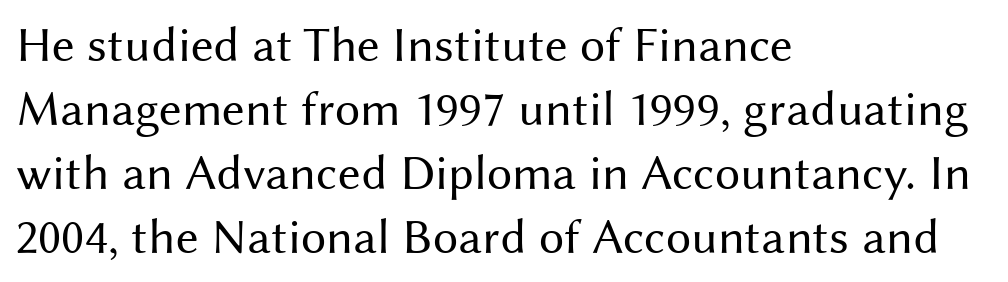
The image shows 50 px regular-weight sans-serif type, upright; set left-aligned, normal line spacing (1.28x), normal letter spacing, not underlined; medium stroke contrast and a medium x-height.
